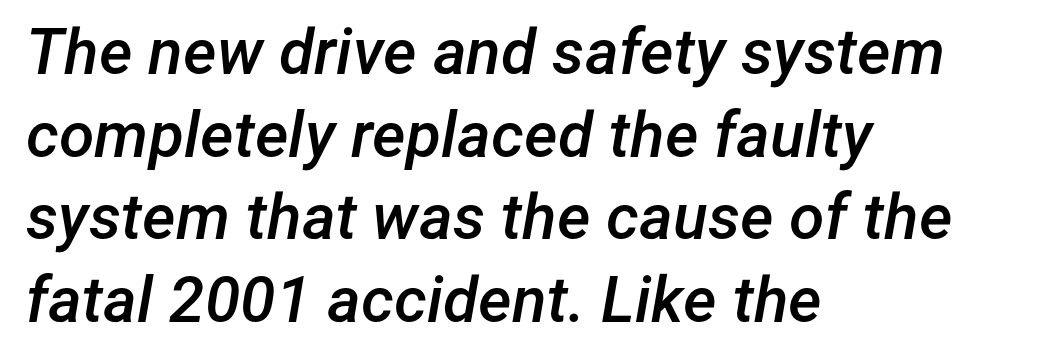
The rendering applies a slant to the glyphs. The passage shown is typed in a proportional face where columns would drift. The paragraph shown leans on its left margin. Default kerning and tracking; the words read as compact shapes. Students, this is semibold: more ink than regular, less than bold.
